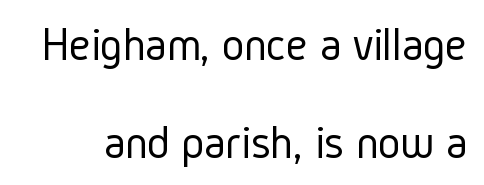
The image shows 48 px light, condensed sans-serif type, upright; set loose line spacing (2.04x), normal letter spacing, not underlined; low stroke contrast and a medium x-height.
